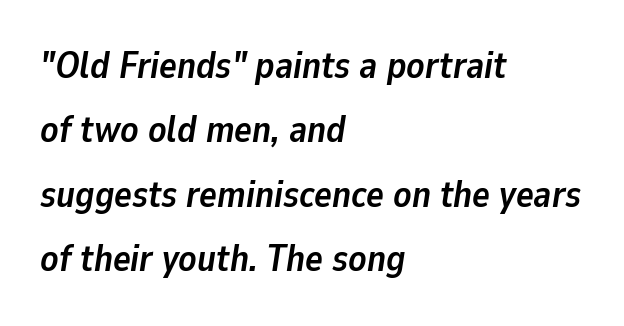
Varying glyph widths throughout — classic text-font behaviour. The passage shown is emphatically bold. The passage shown has conventional tracking throughout. Each line starts at the same left margin while the right side varies. The specimen reads as italic at a glance. Plain, unruled lines of type.
